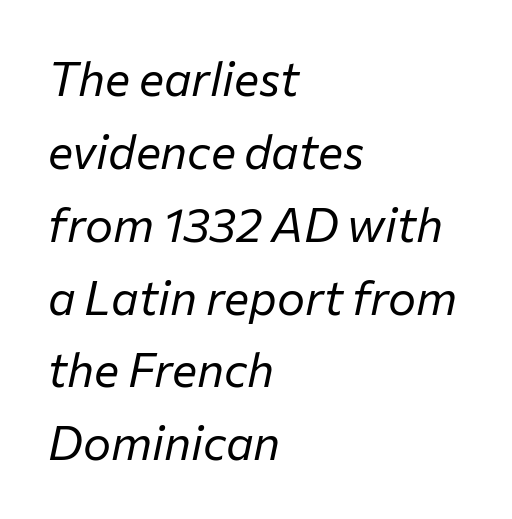
{"italic": "yes", "lean": "right", "slant_degrees": 12, "bold": "no", "weight": "regular", "width": "normal", "stroke_contrast": "low", "x_height": "medium", "monospaced": "no", "underline": "no", "align": "left", "line_spacing": "normal", "line_spacing_ratio": 1.55, "letter_spacing": "normal", "letter_spacing_em": 0.0, "glyph_px": 47}
